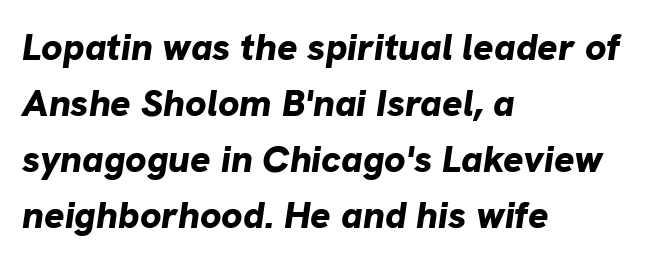
Q: Is the text bold? A: Yes.
Q: Is the text italic (slanted)? A: Yes, it leans right by about 8 degrees.
Q: Is the text underlined? A: No.
Q: How is the paragraph aligned? A: Left-aligned.
Q: Is the spacing between letters normal or unusually wide? A: Normal.
Q: Is the spacing between lines tight, normal or loose? A: Normal.
Q: Width (condensed, normal, or wide)? A: Normal.
Q: Stroke contrast? A: Low.
Q: x-height? A: Medium.
Q: Monospaced? A: No.
